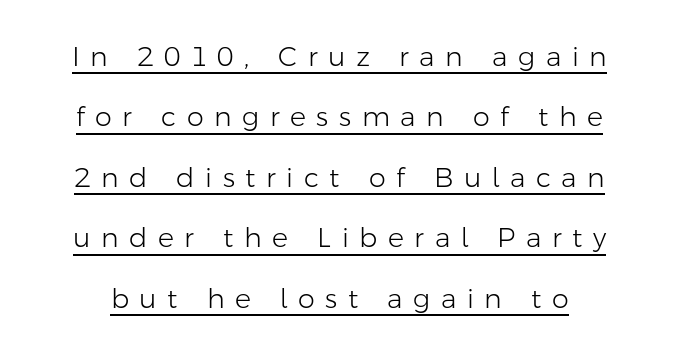
The image shows 27 px text type, upright; set loose line spacing (2.24x), unusually wide letter spacing (+0.39 em), underlined.
